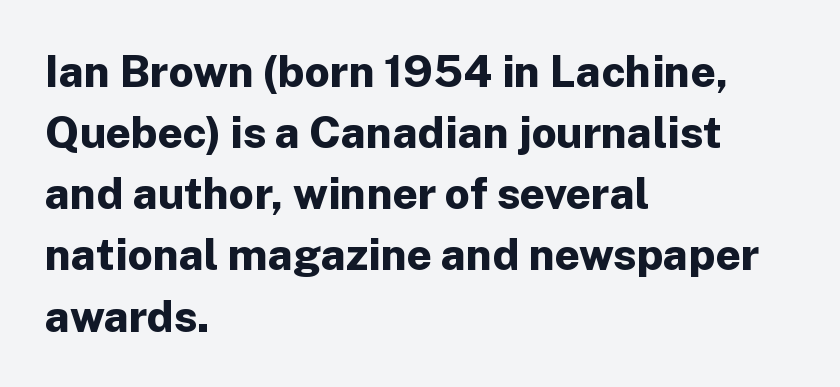
{"serif": "no", "italic": "no", "bold": "yes", "weight": "bold", "width": "normal", "stroke_contrast": "low", "x_height": "medium", "monospaced": "no", "underline": "no", "align": "left", "line_spacing": "normal", "line_spacing_ratio": 1.39, "letter_spacing": "normal", "letter_spacing_em": 0.0, "glyph_px": 44}
